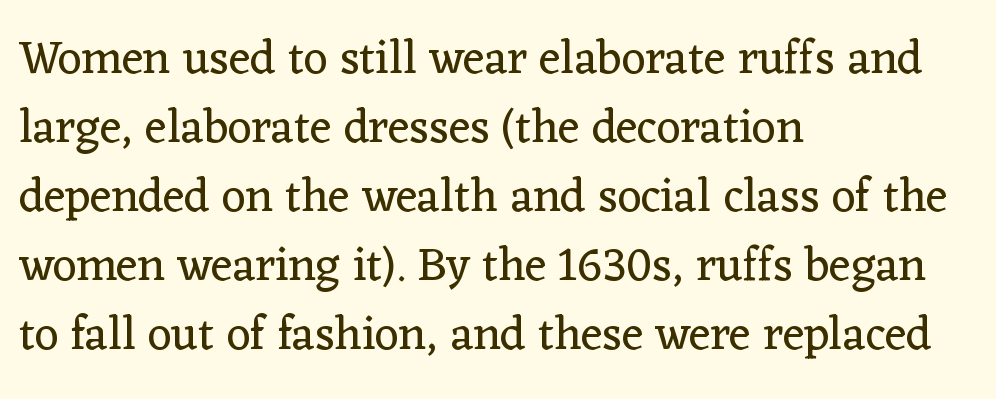
The image shows 47 px regular-weight serif type, upright; set left-aligned, normal line spacing (1.47x), normal letter spacing, not underlined; low stroke contrast and a medium x-height.
